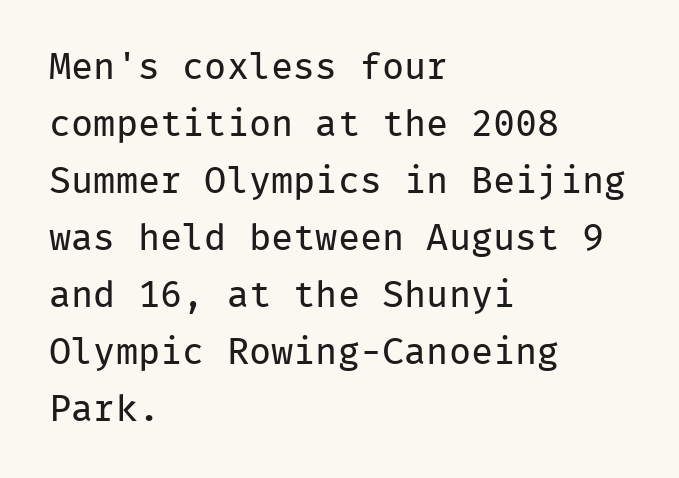
The image shows 37 px regular-weight sans-serif type, upright, monospaced; set left-aligned, normal line spacing (1.54x), normal letter spacing, not underlined; low stroke contrast and a medium x-height.
